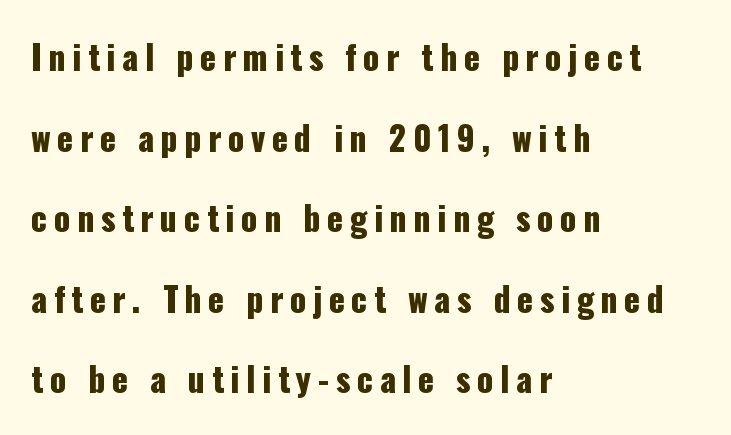
Q: Is the text italic (slanted)? A: No, it is upright.
Q: Is the typeface a serif or a sans-serif typeface? A: Sans-serif.
Q: Is the text underlined? A: No.
Q: How is the paragraph aligned? A: Left-aligned.
Q: Is the spacing between letters normal or unusually wide? A: Unusually wide.
Q: Is the spacing between lines tight, normal or loose? A: Loose.
Q: Width (condensed, normal, or wide)? A: Condensed.
Q: Stroke contrast? A: Low.
Q: x-height? A: Medium.
Q: Monospaced? A: No.
